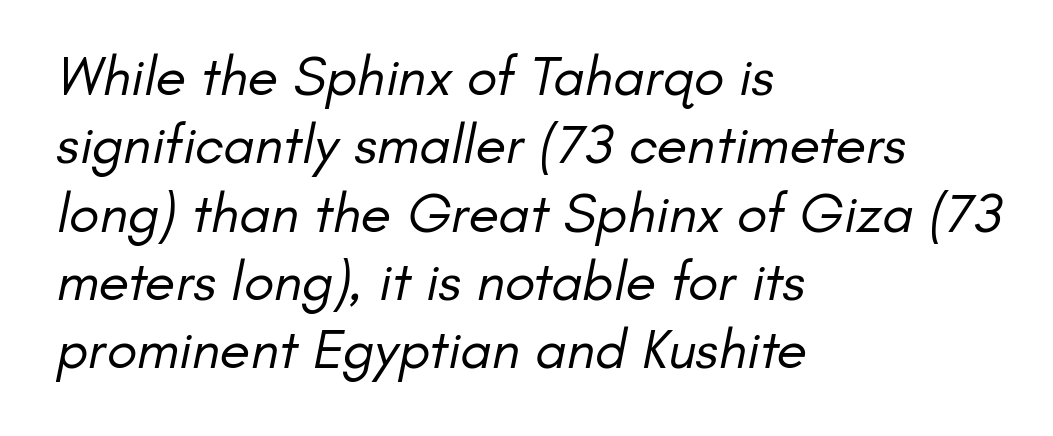
The image shows 56 px regular-weight sans-serif type; set left-aligned, line spacing 1.22x, normal letter spacing, not underlined; low stroke contrast and a small x-height.
